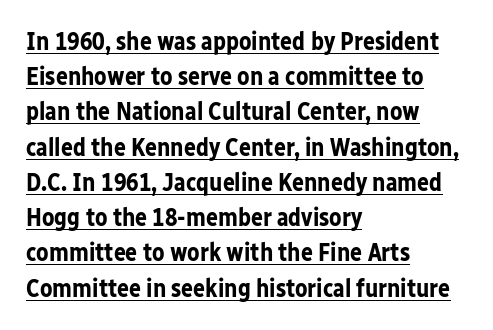
Q: Is the text bold? A: Yes.
Q: Is the text italic (slanted)? A: No, it is upright.
Q: Is the text underlined? A: Yes.
Q: How is the paragraph aligned? A: Left-aligned.
Q: Is the spacing between letters normal or unusually wide? A: Normal.
Q: Is the spacing between lines tight, normal or loose? A: Normal.
